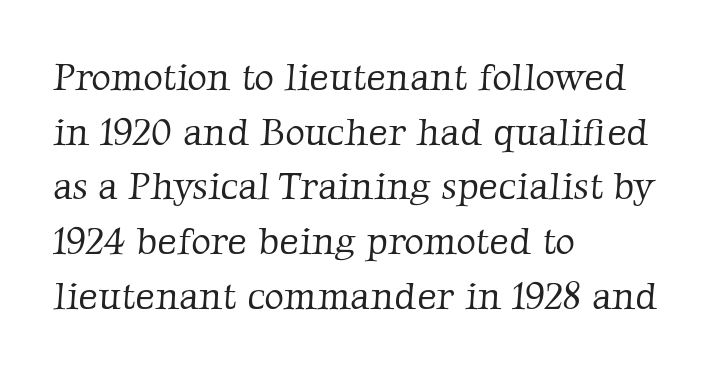
{"serif": "yes", "bold": "no", "weight": "light", "width": "normal", "stroke_contrast": "low", "x_height": "medium", "monospaced": "no", "underline": "no", "align": "left", "line_spacing": "normal", "line_spacing_ratio": 1.44, "letter_spacing": "normal", "letter_spacing_em": 0.0, "glyph_px": 38}
